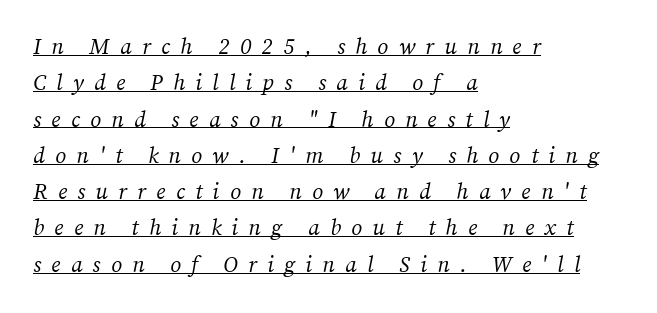
Q: Is the text bold? A: No.
Q: Is the text italic (slanted)? A: Yes, it leans right by about 12 degrees.
Q: Is the text underlined? A: Yes.
Q: How is the paragraph aligned? A: Left-aligned.
Q: Is the spacing between letters normal or unusually wide? A: Unusually wide.
Q: Is the spacing between lines tight, normal or loose? A: Normal.
